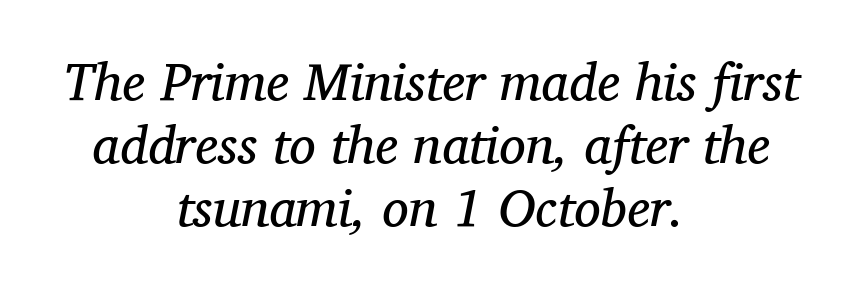
Q: Is the text bold? A: No.
Q: Is the text italic (slanted)? A: Yes, it leans right by about 11 degrees.
Q: Is the typeface a serif or a sans-serif typeface? A: Serif.
Q: Is the text underlined? A: No.
Q: How is the paragraph aligned? A: Centered.
Q: Is the spacing between letters normal or unusually wide? A: Normal.
Q: Width (condensed, normal, or wide)? A: Normal.
Q: Stroke contrast? A: Medium.
Q: x-height? A: Medium.
Q: Monospaced? A: No.
